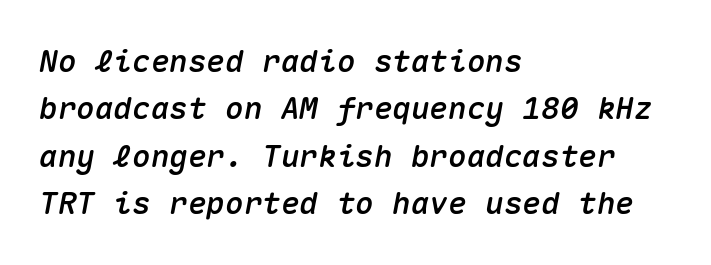
Do the characters align in a grid? Yes, the font is monospaced. Plain, unruled lines of type. How would I describe the line gaps? Plain and ordinary. Students, note that the glyphs here touch the page at normal intervals.
